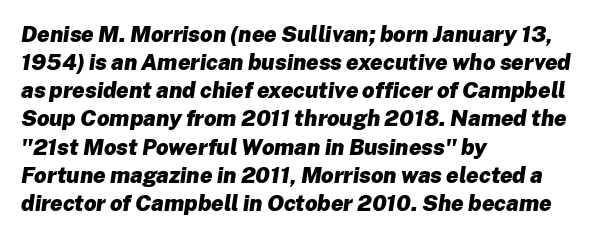
{"italic": "yes", "lean": "right", "slant_degrees": 8, "bold": "yes", "underline": "no", "align": "left", "line_spacing": "normal", "line_spacing_ratio": 1.28, "letter_spacing": "normal", "letter_spacing_em": 0.0, "glyph_px": 22}
